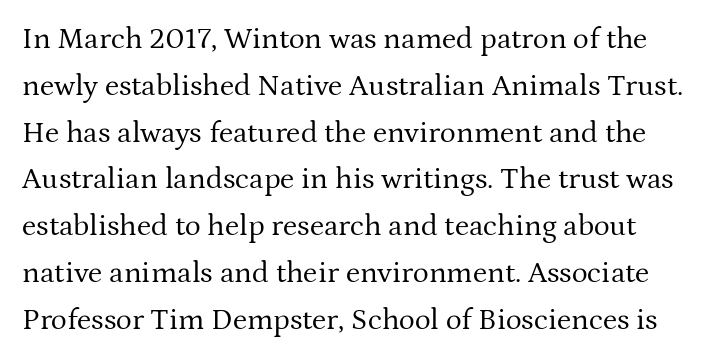
{"serif": "yes", "italic": "no", "bold": "no", "weight": "regular", "width": "normal", "stroke_contrast": "medium", "x_height": "medium", "monospaced": "no", "underline": "no", "line_spacing": "normal", "line_spacing_ratio": 1.56, "letter_spacing": "normal", "letter_spacing_em": 0.0, "glyph_px": 30}
